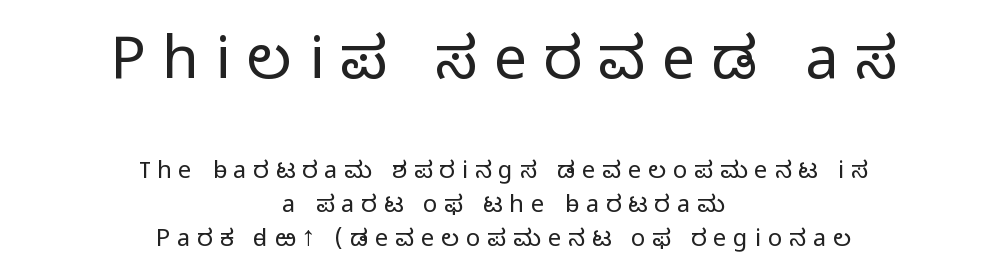
Words appear elongated and porous because spacing is wide. The space beneath each line is pristine and unruled. Weight: in the light-to-regular range. Observe the absence of serifs on each vertical stroke in this sample. The paragraph has two soft edges and a firm central axis.
